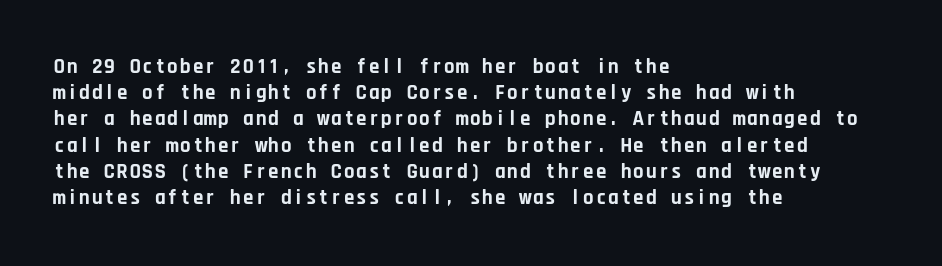
The image shows 21 px bold type, upright; set left-aligned, normal line spacing (1.25x), normal letter spacing, not underlined.
